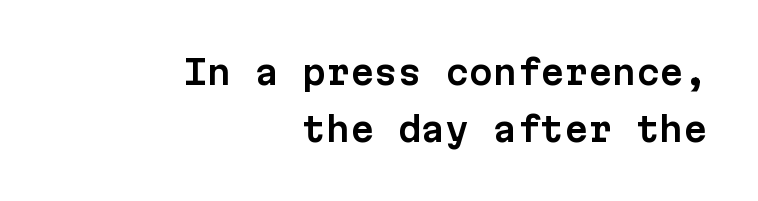
{"serif": "no", "italic": "no", "width": "normal", "stroke_contrast": "low", "x_height": "medium", "monospaced": "yes", "underline": "no", "align": "right", "line_spacing": "normal", "line_spacing_ratio": 1.68, "letter_spacing": "normal", "letter_spacing_em": 0.0, "glyph_px": 34}
